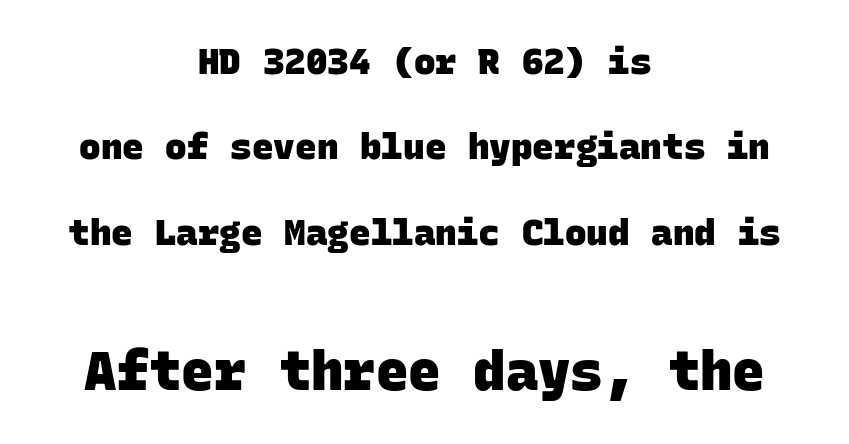
Q: Is the text bold? A: Yes.
Q: Is the typeface a serif or a sans-serif typeface? A: Sans-serif.
Q: Is the text underlined? A: No.
Q: How is the paragraph aligned? A: Centered.
Q: Is the spacing between letters normal or unusually wide? A: Normal.
Q: Is the spacing between lines tight, normal or loose? A: Loose.
Q: Which block of text is set in a larger size, the first (top) or the second (bottom)? A: The second (bottom) one.
Q: Width (condensed, normal, or wide)? A: Normal.
Q: Stroke contrast? A: Low.
Q: x-height? A: Large.
Q: Monospaced? A: Yes.
